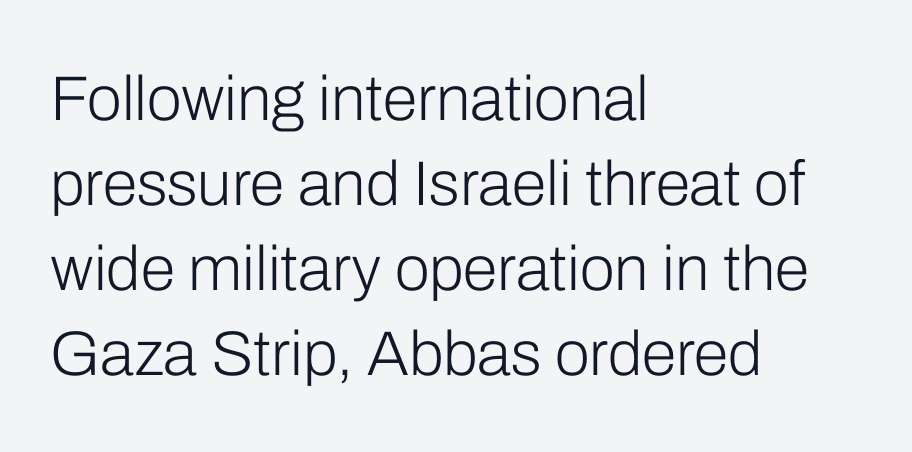
The image shows 63 px light sans-serif type, upright; set left-aligned, normal line spacing (1.35x), normal letter spacing, not underlined; low stroke contrast and a medium x-height.
